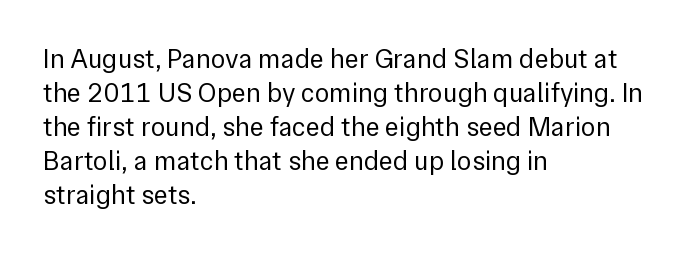
The image shows 27 px text type, upright; set left-aligned, normal line spacing (1.26x), normal letter spacing, not underlined.
